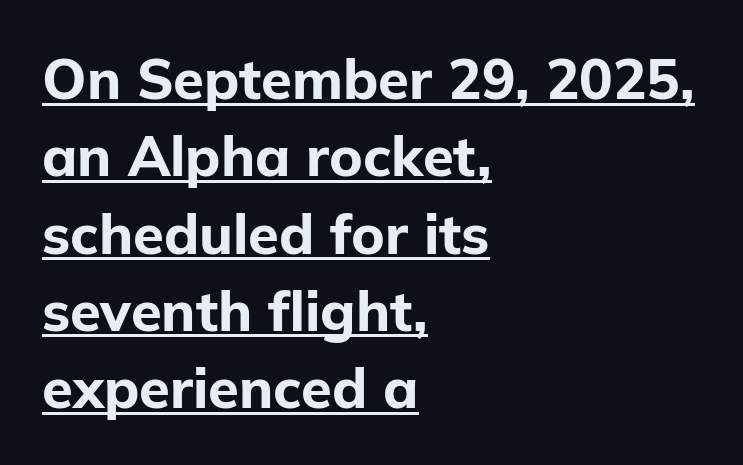
Q: Is the text bold? A: Yes.
Q: Is the text italic (slanted)? A: No, it is upright.
Q: Is the typeface a serif or a sans-serif typeface? A: Sans-serif.
Q: Is the text underlined? A: Yes.
Q: How is the paragraph aligned? A: Left-aligned.
Q: Is the spacing between letters normal or unusually wide? A: Normal.
Q: Is the spacing between lines tight, normal or loose? A: Normal.
Q: Width (condensed, normal, or wide)? A: Normal.
Q: Stroke contrast? A: Low.
Q: x-height? A: Medium.
Q: Monospaced? A: No.
